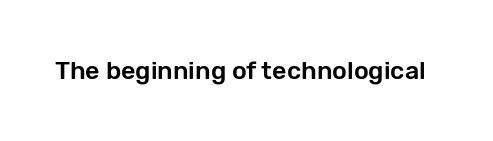
The image shows 25 px text type, upright; set normal letter spacing, not underlined.
